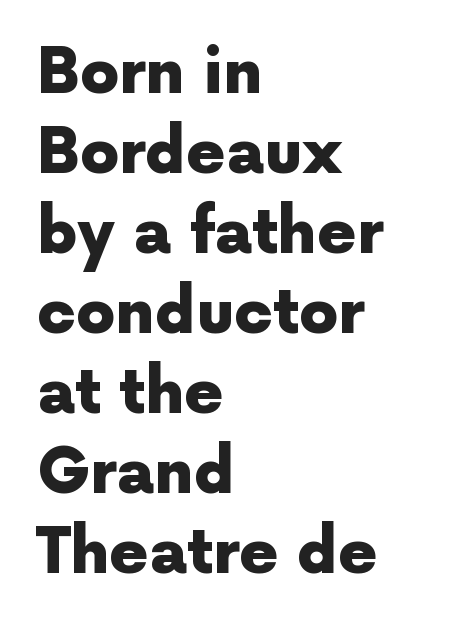
The image shows 62 px heavy sans-serif type, upright; set left-aligned, normal line spacing (1.29x), normal letter spacing, not underlined; a medium x-height.
